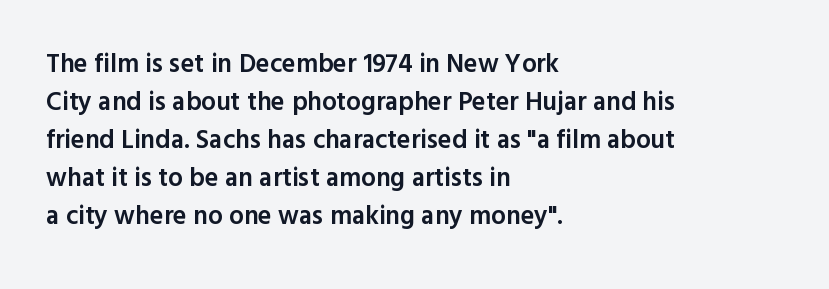
The image shows 26 px text type, upright; set left-aligned, normal line spacing (1.46x), normal letter spacing, not underlined.
